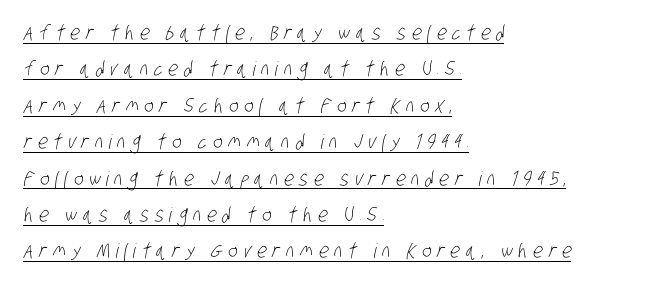
Q: Is the text bold? A: No.
Q: Is the text underlined? A: Yes.
Q: How is the paragraph aligned? A: Left-aligned.
Q: Is the spacing between letters normal or unusually wide? A: Unusually wide.
